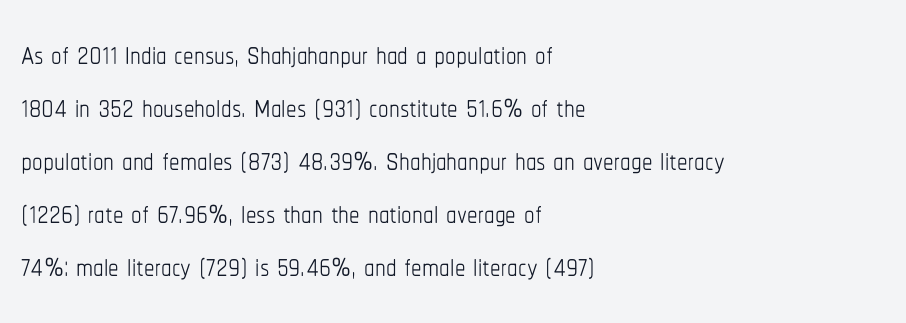
{"italic": "no", "bold": "no", "weight": "thin", "width": "condensed", "stroke_contrast": "low", "x_height": "medium", "monospaced": "no", "underline": "no", "align": "left", "line_spacing": "normal", "line_spacing_ratio": 1.26, "letter_spacing": "normal", "letter_spacing_em": 0.0, "glyph_px": 42}
